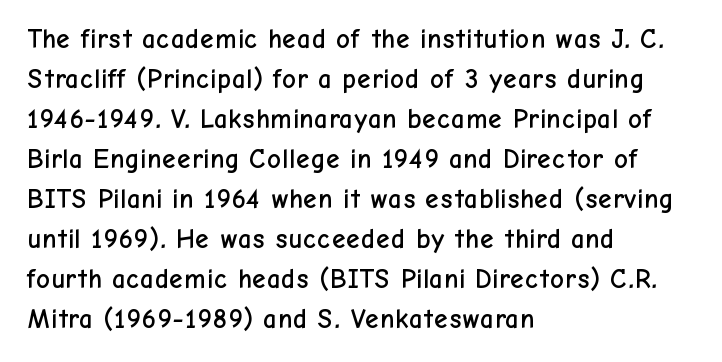
Q: Is the text italic (slanted)? A: No, it is upright.
Q: Is the text underlined? A: No.
Q: How is the paragraph aligned? A: Left-aligned.
Q: Is the spacing between letters normal or unusually wide? A: Normal.
Q: Is the spacing between lines tight, normal or loose? A: Normal.
